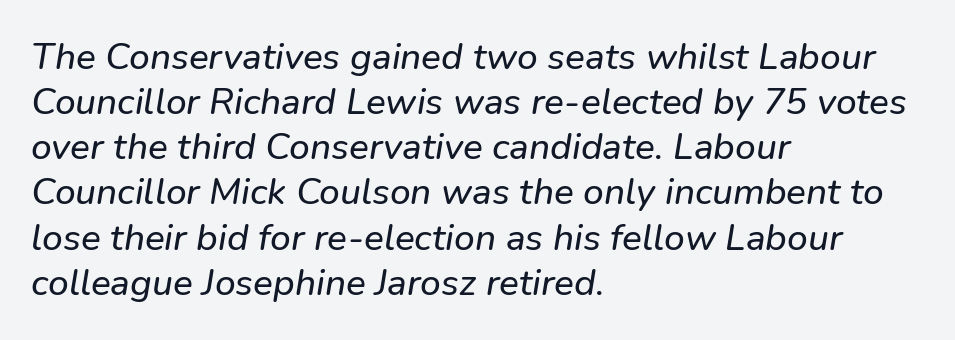
The image shows 37 px text type, italic (leaning right); set left-aligned, line spacing 1.22x, normal letter spacing, not underlined; low stroke contrast and a medium x-height.
